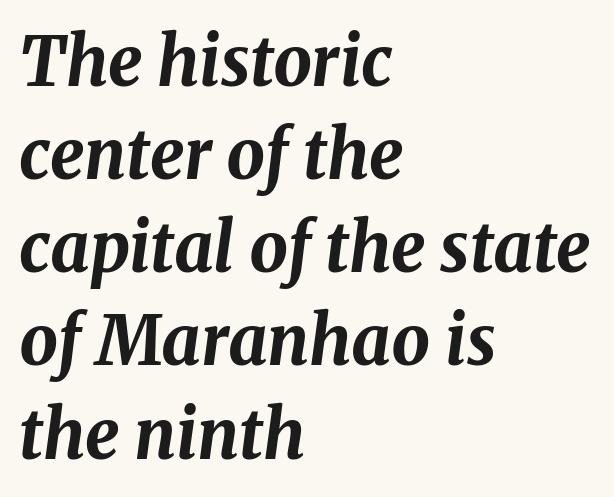
Q: Is the text bold? A: Yes.
Q: Is the text italic (slanted)? A: Yes, it leans right by about 8 degrees.
Q: Is the text underlined? A: No.
Q: How is the paragraph aligned? A: Left-aligned.
Q: Is the spacing between letters normal or unusually wide? A: Normal.
Q: Is the spacing between lines tight, normal or loose? A: Normal.
Q: Width (condensed, normal, or wide)? A: Normal.
Q: Stroke contrast? A: Medium.
Q: x-height? A: Medium.
Q: Monospaced? A: No.
